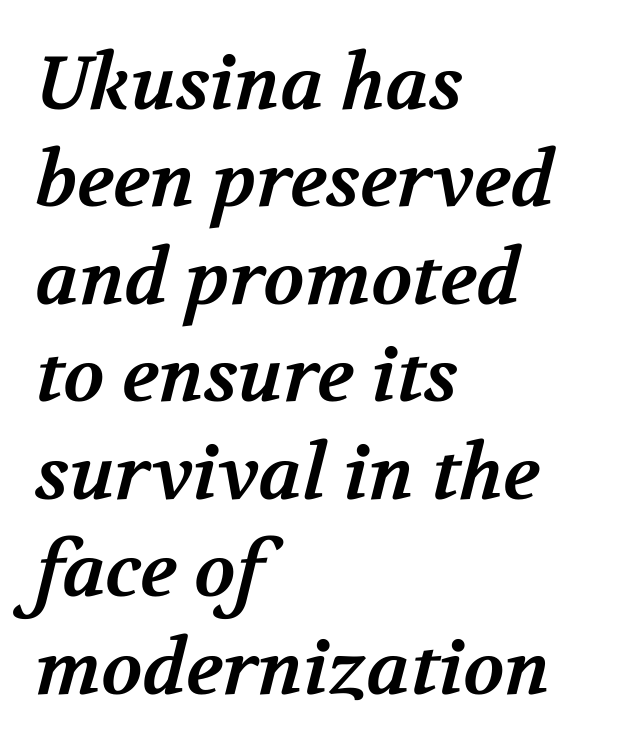
Q: Is the text bold? A: Yes.
Q: Is the typeface a serif or a sans-serif typeface? A: Serif.
Q: Is the text underlined? A: No.
Q: How is the paragraph aligned? A: Left-aligned.
Q: Is the spacing between letters normal or unusually wide? A: Normal.
Q: Is the spacing between lines tight, normal or loose? A: Normal.
Q: Width (condensed, normal, or wide)? A: Normal.
Q: Stroke contrast? A: Medium.
Q: x-height? A: Medium.
Q: Monospaced? A: No.
